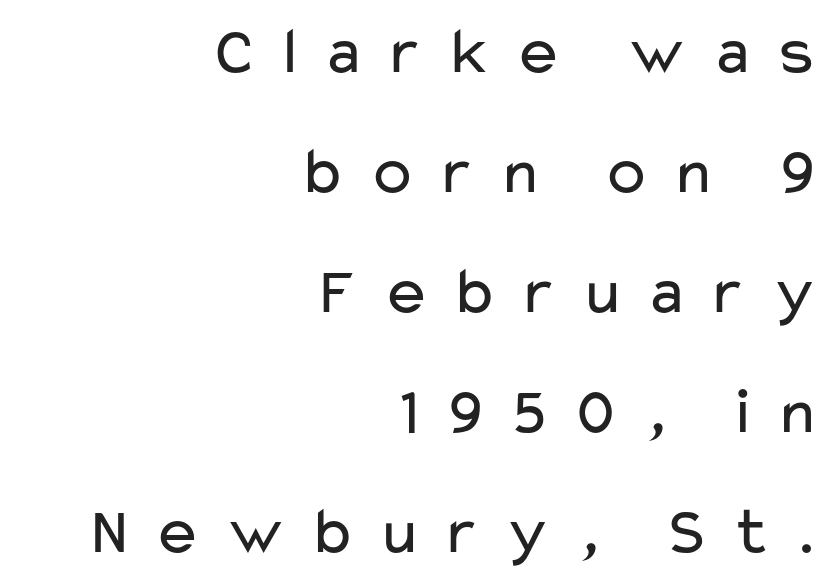
The image shows 67 px regular-weight, wide sans-serif type, upright; set right-aligned, line spacing 1.79x, unusually wide letter spacing (+0.29 em), not underlined; low stroke contrast and a medium x-height.
